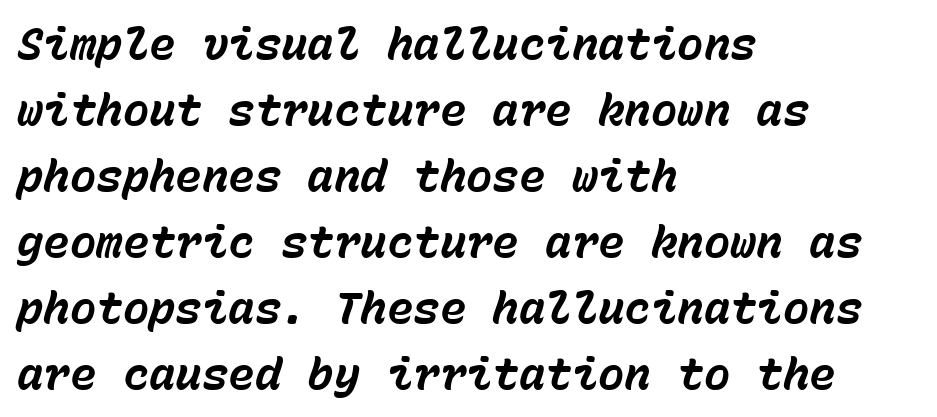
The rendering anchors every line to the left-hand side. Plain, unruled lines of type. The lines sit at an ordinary, default distance from one another. Yep, that's italic — everything's leaning. Strokes here are thick enough to call this a true bold. Is this a fixed-width face? Yes — each glyph sits in an identical cell.
